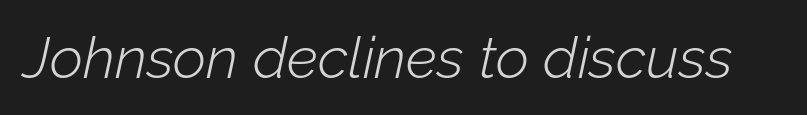
Q: Is the text bold? A: No.
Q: Is the text italic (slanted)? A: Yes, it leans right by about 12 degrees.
Q: Is the text underlined? A: No.
Q: Is the spacing between letters normal or unusually wide? A: Normal.
Q: Width (condensed, normal, or wide)? A: Normal.
Q: Stroke contrast? A: Low.
Q: x-height? A: Medium.
Q: Monospaced? A: No.
